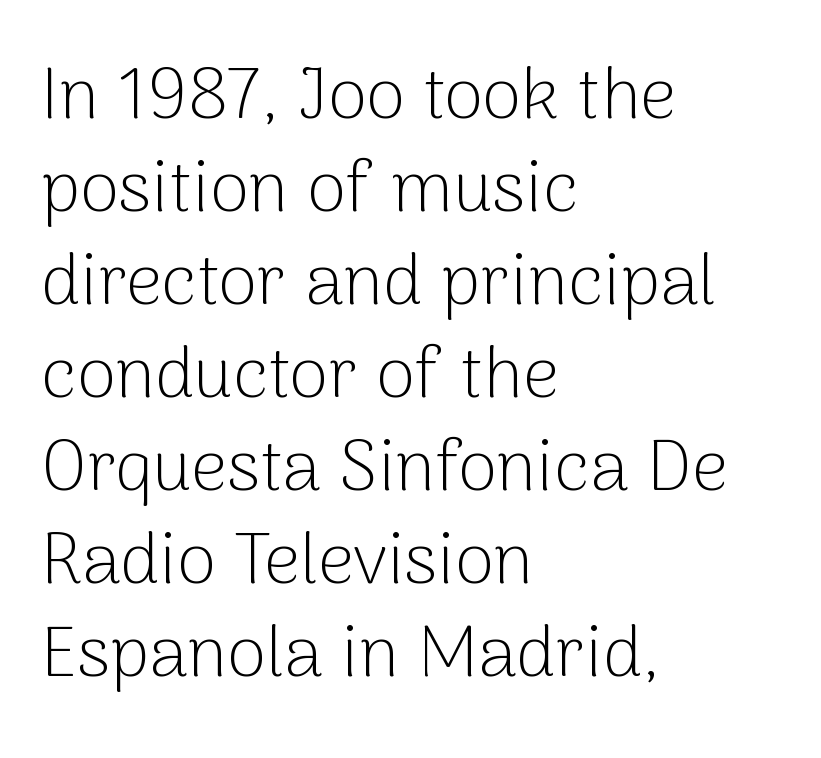
{"serif": "no", "italic": "no", "bold": "no", "weight": "light", "width": "normal", "stroke_contrast": "low", "x_height": "medium", "monospaced": "no", "underline": "no", "align": "left", "line_spacing": "normal", "line_spacing_ratio": 1.31, "letter_spacing": "normal", "letter_spacing_em": 0.0, "glyph_px": 71}
